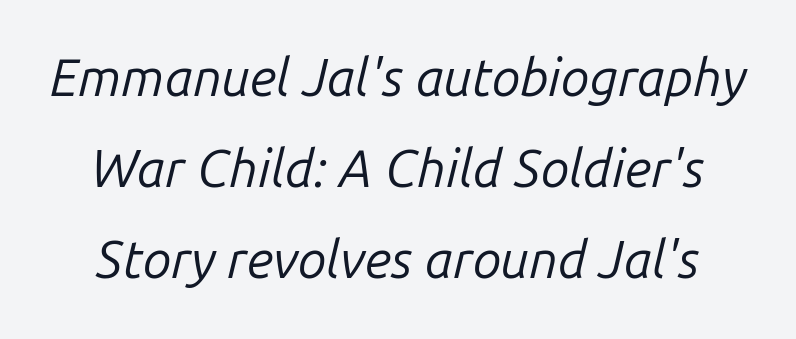
The image shows 52 px regular-weight type, italic (leaning right); set line spacing 1.75x, normal letter spacing, not underlined; low stroke contrast and a medium x-height.
